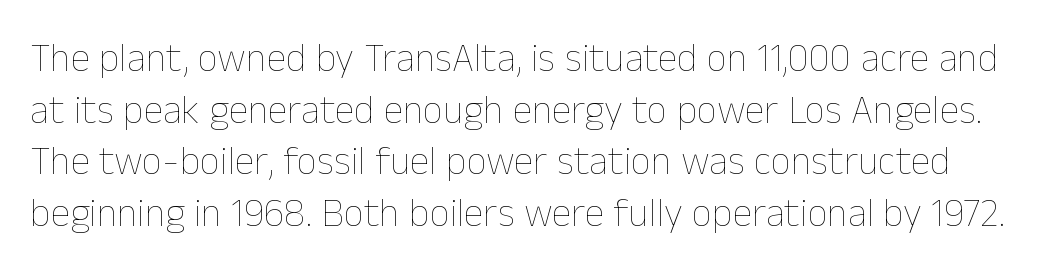
Q: Is the text bold? A: No.
Q: Is the text italic (slanted)? A: No, it is upright.
Q: Is the text underlined? A: No.
Q: Is the spacing between letters normal or unusually wide? A: Normal.
Q: Is the spacing between lines tight, normal or loose? A: Normal.
Q: Width (condensed, normal, or wide)? A: Normal.
Q: Stroke contrast? A: Low.
Q: x-height? A: Medium.
Q: Monospaced? A: No.
